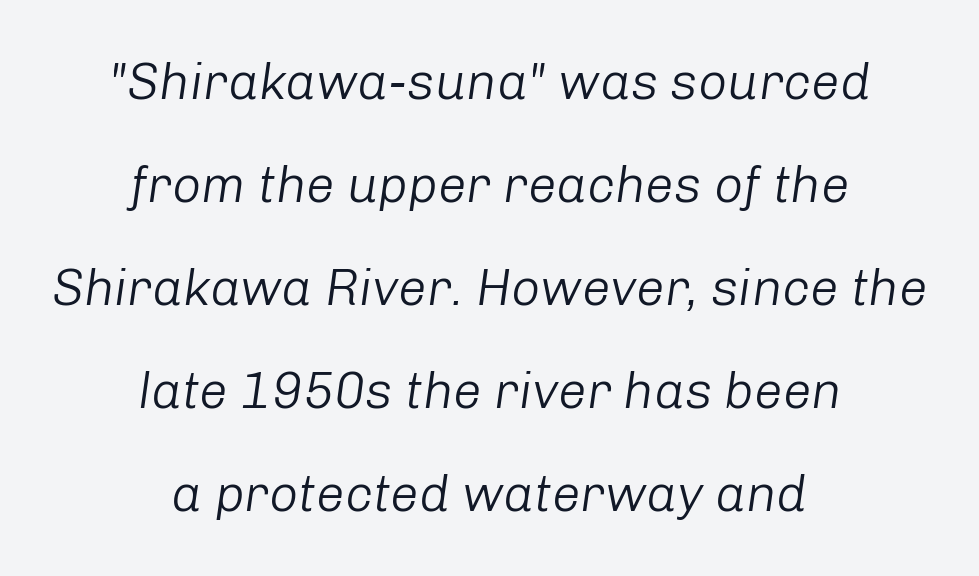
Neither beginnings nor endings align; midpoints do. Vertical stems look standard width or narrower in stroke. Honestly, the rows look like they've been pulled way apart. The letters advance in unequal steps, a hallmark of proportional type.
